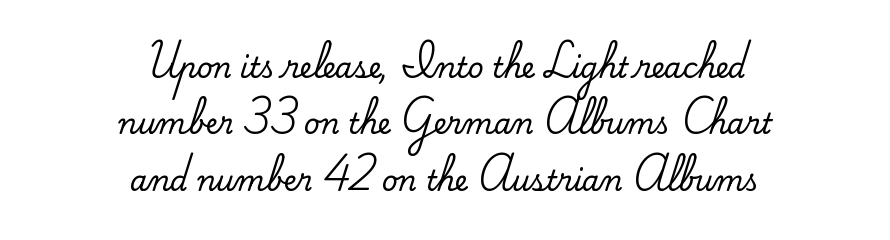
The glyphs in this specimen are seriffed. Teacher's note: observe the equal gaps on both sides — that is centered alignment. These lines are rendered in a variable-pitch font. One glance says open: line gaps are wider than usual.
